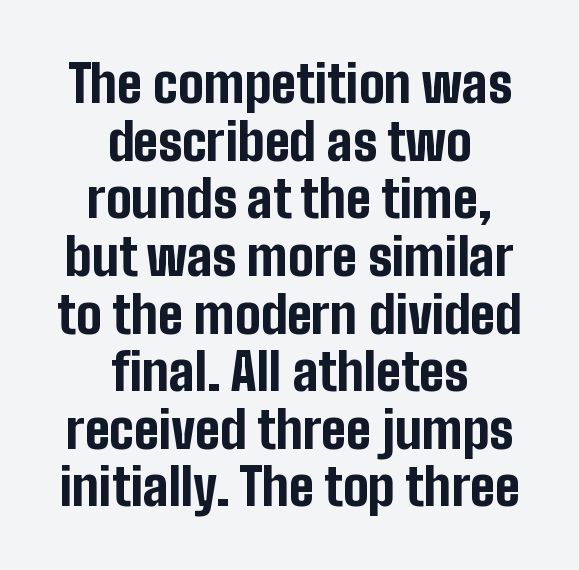
{"serif": "no", "italic": "no", "bold": "yes", "weight": "bold", "width": "condensed", "stroke_contrast": "low", "x_height": "medium", "monospaced": "no", "underline": "no", "align": "center", "line_spacing": "tight", "line_spacing_ratio": 1.13, "letter_spacing": "normal", "letter_spacing_em": 0.0, "glyph_px": 51}
